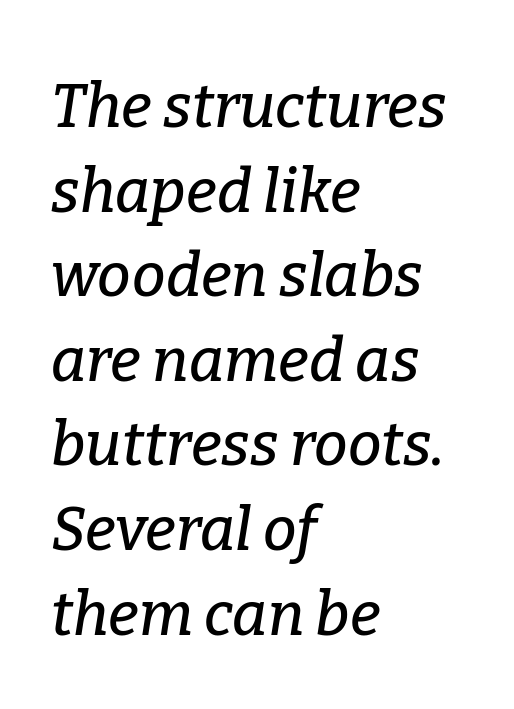
{"serif": "yes", "italic": "yes", "lean": "right", "slant_degrees": 9, "width": "normal", "stroke_contrast": "low", "x_height": "medium", "monospaced": "no", "underline": "no", "align": "left", "line_spacing": "normal", "line_spacing_ratio": 1.41, "letter_spacing": "normal", "letter_spacing_em": 0.0, "glyph_px": 60}
